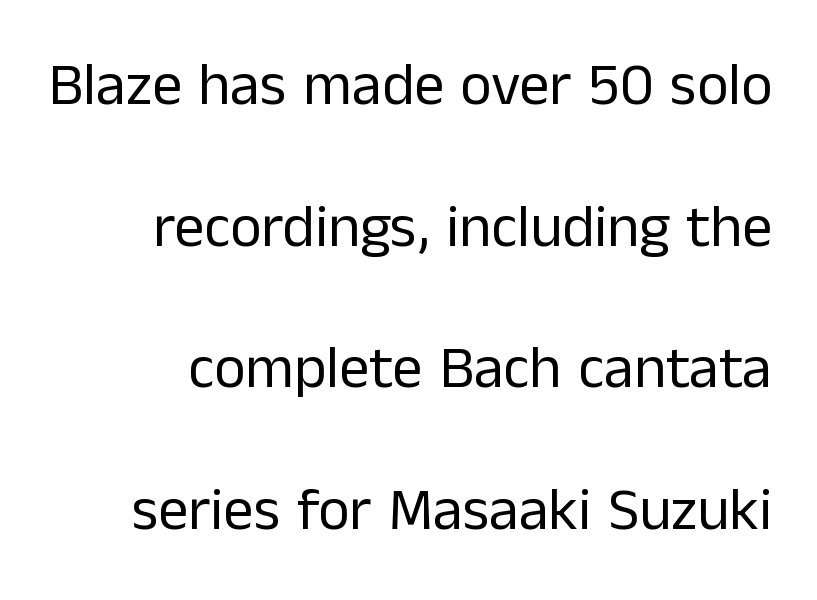
The image shows 60 px regular-weight sans-serif type, upright; set loose line spacing (2.36x), normal letter spacing, not underlined; low stroke contrast and a medium x-height.
